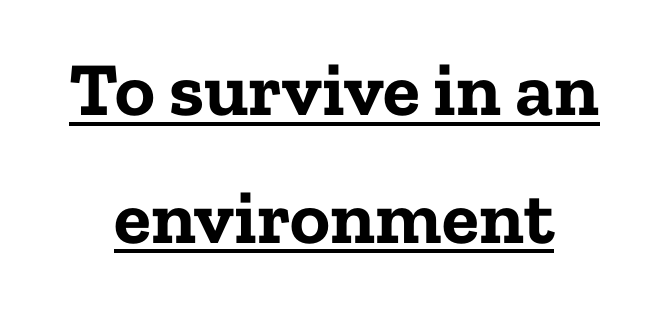
{"serif": "yes", "italic": "no", "bold": "yes", "weight": "bold", "width": "normal", "stroke_contrast": "low", "x_height": "medium", "monospaced": "no", "underline": "yes", "align": "center", "line_spacing": "normal", "line_spacing_ratio": 1.68, "letter_spacing": "normal", "letter_spacing_em": 0.0, "glyph_px": 76}
